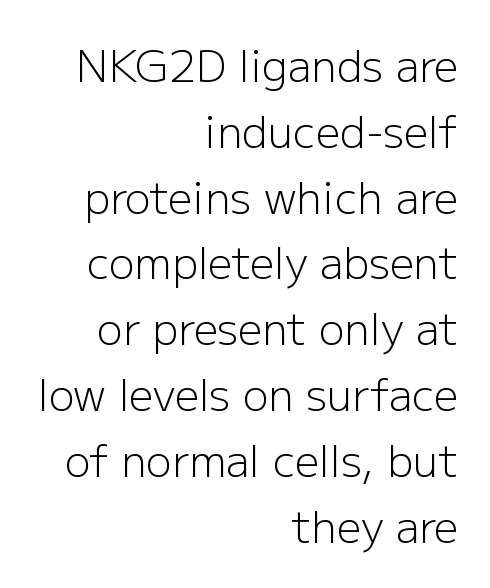
Q: Is the text bold? A: No.
Q: Is the text italic (slanted)? A: No, it is upright.
Q: Is the typeface a serif or a sans-serif typeface? A: Sans-serif.
Q: Is the text underlined? A: No.
Q: How is the paragraph aligned? A: Right-aligned.
Q: Is the spacing between letters normal or unusually wide? A: Normal.
Q: Is the spacing between lines tight, normal or loose? A: Normal.
Q: Width (condensed, normal, or wide)? A: Normal.
Q: Stroke contrast? A: Low.
Q: x-height? A: Medium.
Q: Monospaced? A: No.
